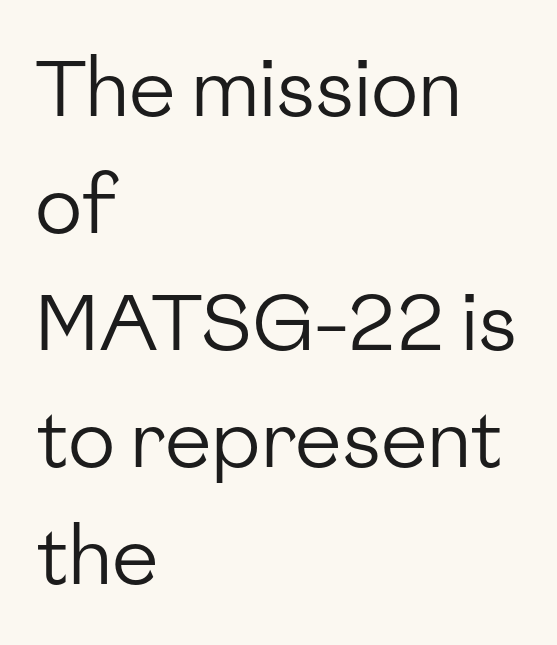
The zone under the glyphs is completely vacant. Quick note: not italic, upright. This is sans-serif lettering, the kind often seen on screens and signage. These lines sit exactly where default settings would place them. The line texture is even and compact thanks to regular tracking. The passage is arranged the way most books set body copy — flush left.
